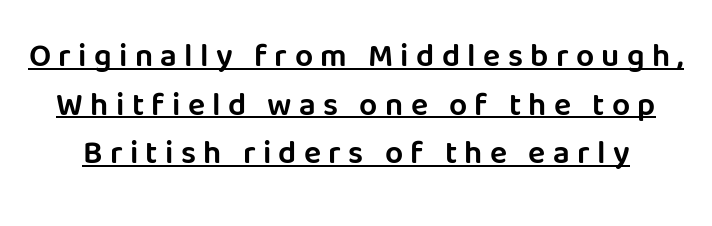
Letter spacing: wide. Each letter keeps its own natural width here, so spacing adapts to shape. The sample's only ornament is a line tracing under the words. Style check: upright. Examine the stroke ends and you'll find no serifs. Students, observe: this is what conventionally led text looks like.
